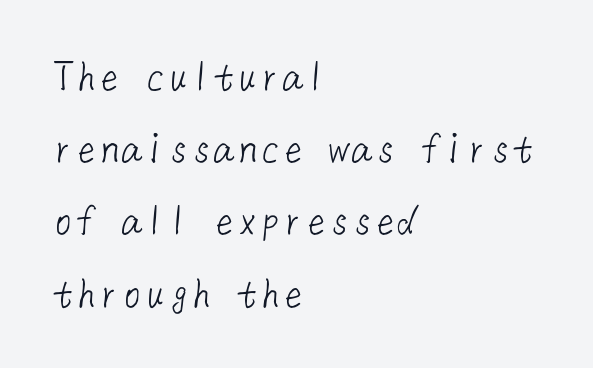
{"serif": "no", "bold": "no", "weight": "light", "width": "normal", "stroke_contrast": "low", "x_height": "medium", "underline": "no", "align": "left", "line_spacing": "normal", "line_spacing_ratio": 1.57, "letter_spacing": "normal", "letter_spacing_em": 0.0, "glyph_px": 46}
